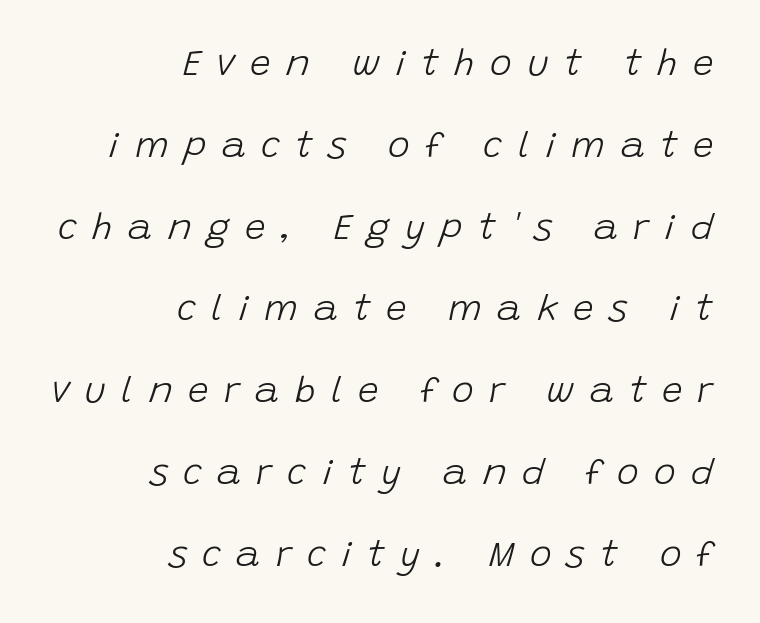
The image shows 37 px light type, italic (leaning right); set right-aligned, loose line spacing (2.21x), unusually wide letter spacing (+0.41 em), not underlined; low stroke contrast and a large x-height.
